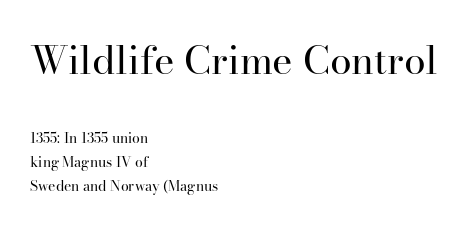
The image shows 39 px regular-weight serif type, upright; set left-aligned, normal line spacing (1.7x), normal letter spacing, not underlined; the first (top) block is 2.79x larger; high stroke contrast and a small x-height.
